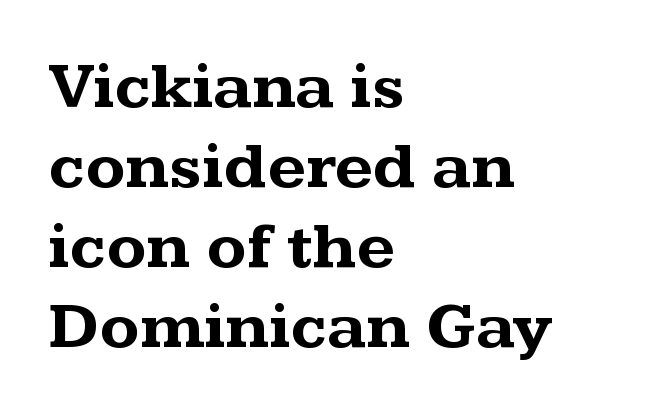
Q: Is the text bold? A: Yes.
Q: Is the text italic (slanted)? A: No, it is upright.
Q: Is the typeface a serif or a sans-serif typeface? A: Serif.
Q: Is the text underlined? A: No.
Q: How is the paragraph aligned? A: Left-aligned.
Q: Is the spacing between letters normal or unusually wide? A: Normal.
Q: Width (condensed, normal, or wide)? A: Wide.
Q: Stroke contrast? A: Medium.
Q: x-height? A: Medium.
Q: Monospaced? A: No.
